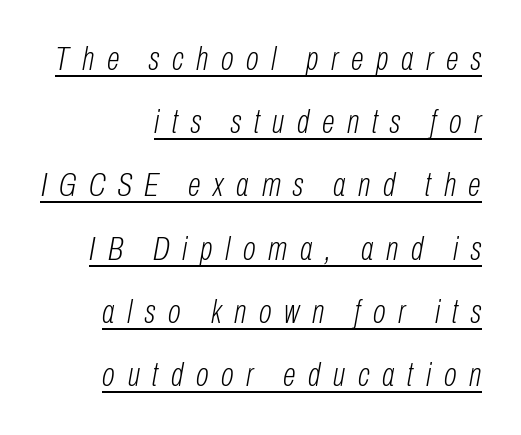
The passage shown has open, widely tracked lettering throughout. Would a proofreader flag this as italicized? Yes. Line ends are locked; line starts wander. These lines are rendered in a variable-pitch font.
